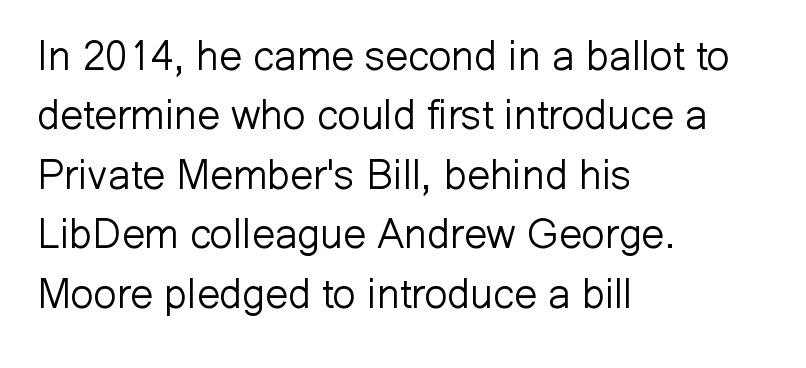
{"serif": "no", "italic": "no", "bold": "no", "weight": "light", "width": "normal", "stroke_contrast": "low", "x_height": "medium", "monospaced": "no", "underline": "no", "align": "left", "line_spacing": "normal", "line_spacing_ratio": 1.45, "letter_spacing": "normal", "letter_spacing_em": 0.0, "glyph_px": 41}
